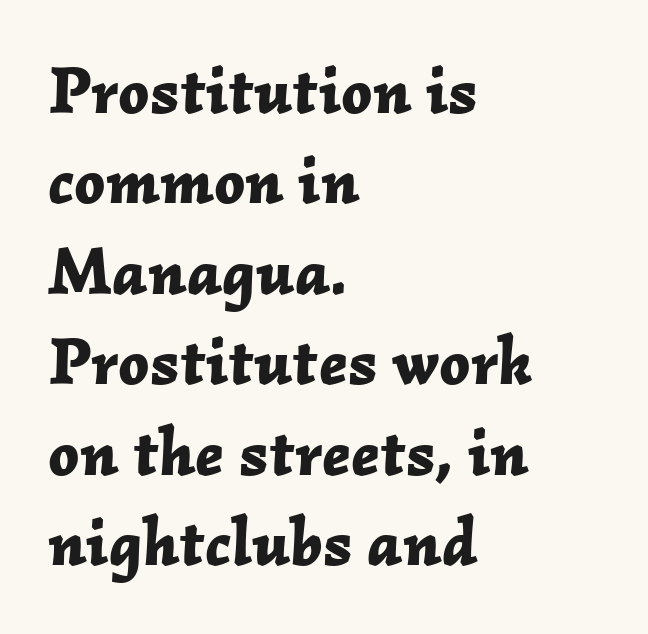
The image shows 67 px bold type, italic (leaning right); set left-aligned, normal line spacing (1.35x), normal letter spacing, not underlined; low stroke contrast and a medium x-height.
